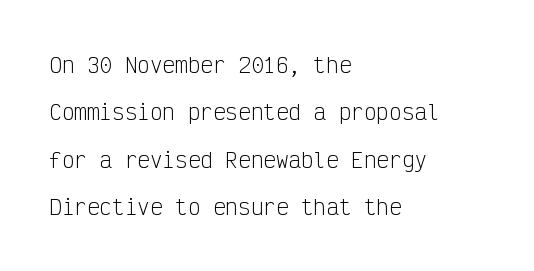
{"italic": "no", "bold": "no", "underline": "no", "align": "left", "line_spacing": "loose", "line_spacing_ratio": 2.26, "letter_spacing": "normal", "letter_spacing_em": 0.0, "glyph_px": 21}
